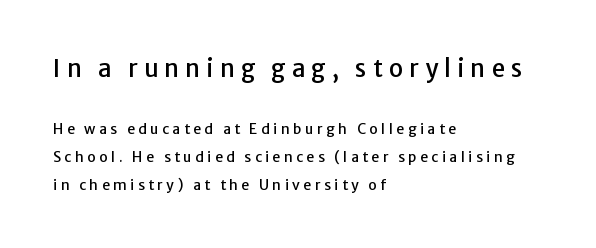
{"italic": "no", "underline": "no", "align": "left", "line_spacing": "loose", "line_spacing_ratio": 2.0, "letter_spacing": "wide", "letter_spacing_em": 0.25, "larger_block": "first", "size_ratio": 1.71, "glyph_px": 24}
